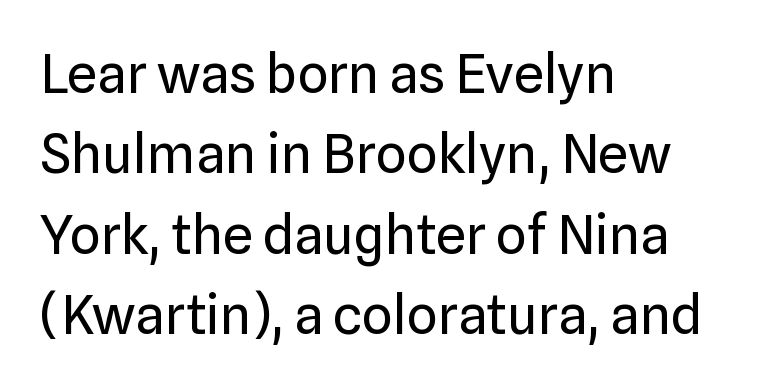
{"serif": "no", "italic": "no", "bold": "no", "weight": "regular", "width": "normal", "stroke_contrast": "low", "x_height": "medium", "monospaced": "no", "underline": "no", "align": "left", "line_spacing": "normal", "line_spacing_ratio": 1.49, "letter_spacing": "normal", "letter_spacing_em": 0.0, "glyph_px": 54}
